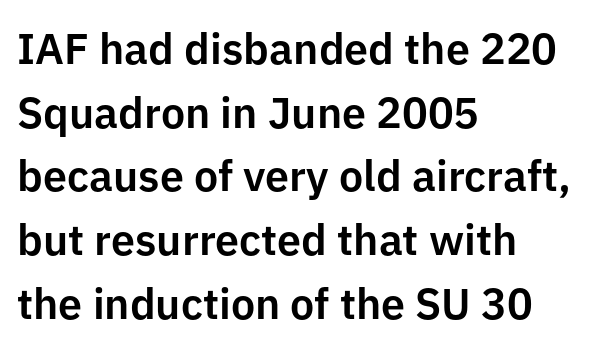
Leading: standard. Where is the straight margin? On the left. These lines are rendered in a variable-pitch font. Inter-character spacing is left at the font's built-in metrics. Tall strokes in this sample are plumb rather than angled. Serif or sans? Sans — the stroke terminals are bare.
